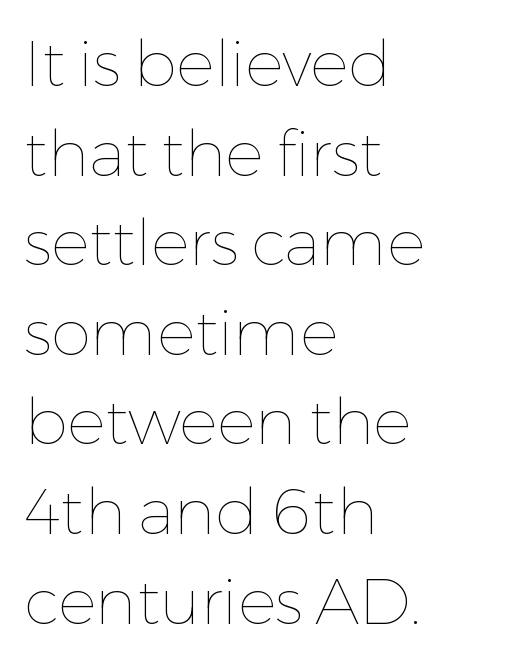
The image shows 64 px thin type, upright; set left-aligned, normal line spacing (1.4x), normal letter spacing, not underlined; low stroke contrast and a medium x-height.
